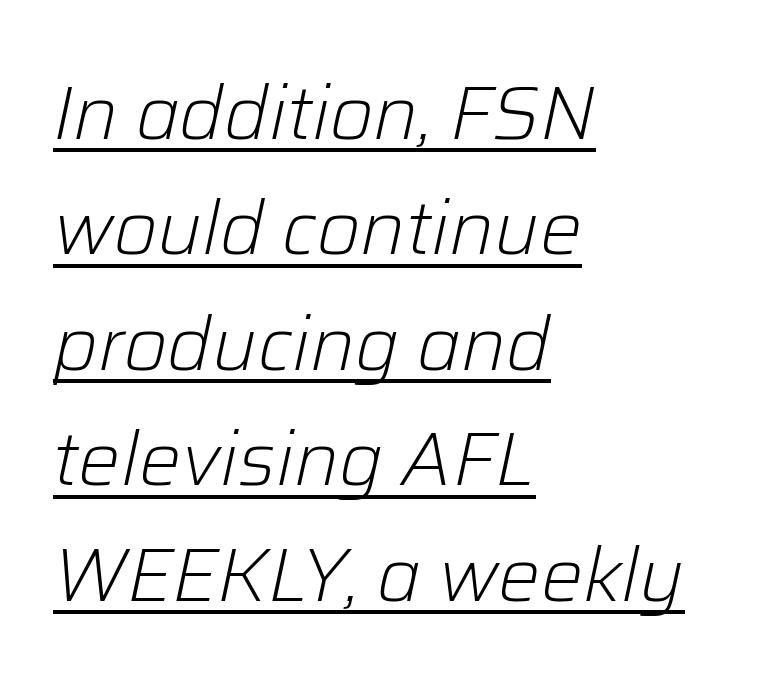
Q: Is the text bold? A: No.
Q: Is the text italic (slanted)? A: Yes, it leans right by about 12 degrees.
Q: Is the text underlined? A: Yes.
Q: How is the paragraph aligned? A: Left-aligned.
Q: Is the spacing between letters normal or unusually wide? A: Normal.
Q: Is the spacing between lines tight, normal or loose? A: Normal.
Q: Width (condensed, normal, or wide)? A: Normal.
Q: Stroke contrast? A: Low.
Q: x-height? A: Medium.
Q: Monospaced? A: No.
